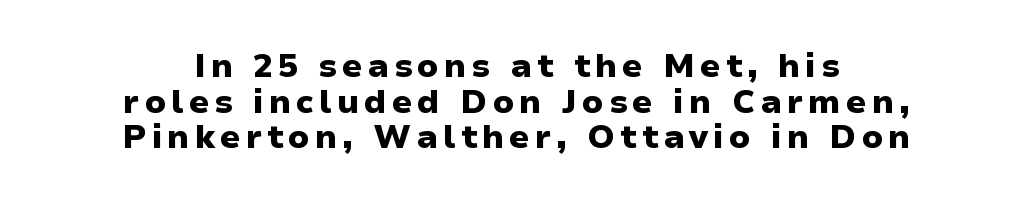
Q: Is the text bold? A: Yes.
Q: Is the text italic (slanted)? A: No, it is upright.
Q: Is the typeface a serif or a sans-serif typeface? A: Sans-serif.
Q: Is the text underlined? A: No.
Q: How is the paragraph aligned? A: Centered.
Q: Is the spacing between lines tight, normal or loose? A: Tight.
Q: Width (condensed, normal, or wide)? A: Normal.
Q: Stroke contrast? A: Low.
Q: x-height? A: Medium.
Q: Monospaced? A: No.
